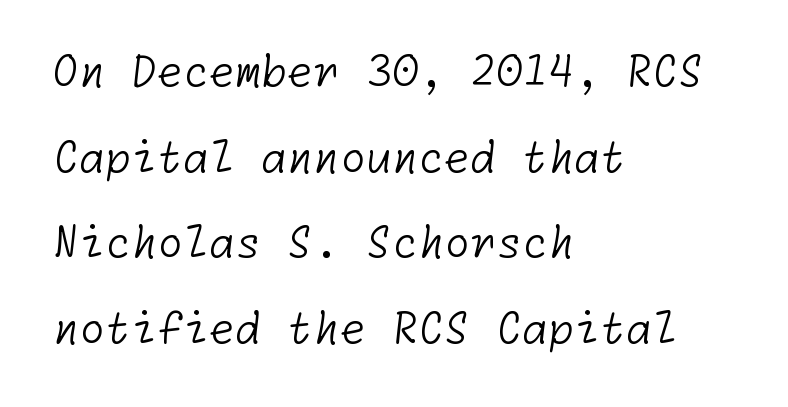
Q: Is the text bold? A: No.
Q: Is the typeface a serif or a sans-serif typeface? A: Sans-serif.
Q: Is the text underlined? A: No.
Q: How is the paragraph aligned? A: Left-aligned.
Q: Is the spacing between letters normal or unusually wide? A: Normal.
Q: Is the spacing between lines tight, normal or loose? A: Loose.
Q: Width (condensed, normal, or wide)? A: Normal.
Q: Stroke contrast? A: Low.
Q: x-height? A: Medium.
